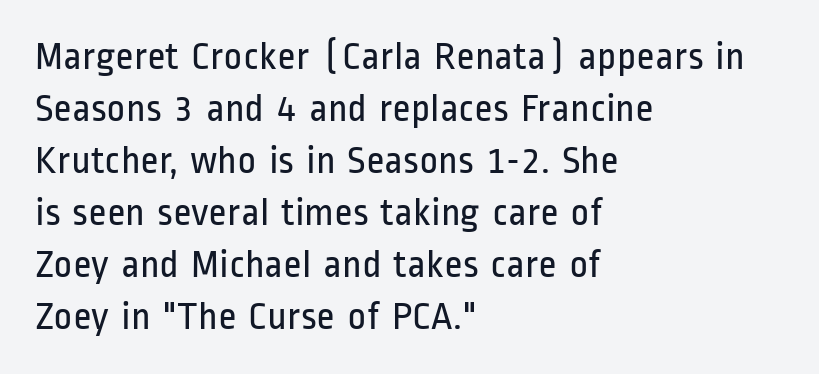
Q: Is the text bold? A: No.
Q: Is the text italic (slanted)? A: No, it is upright.
Q: Is the typeface a serif or a sans-serif typeface? A: Sans-serif.
Q: Is the text underlined? A: No.
Q: How is the paragraph aligned? A: Left-aligned.
Q: Is the spacing between letters normal or unusually wide? A: Normal.
Q: Is the spacing between lines tight, normal or loose? A: Normal.
Q: Width (condensed, normal, or wide)? A: Condensed.
Q: Stroke contrast? A: Low.
Q: x-height? A: Medium.
Q: Monospaced? A: No.
